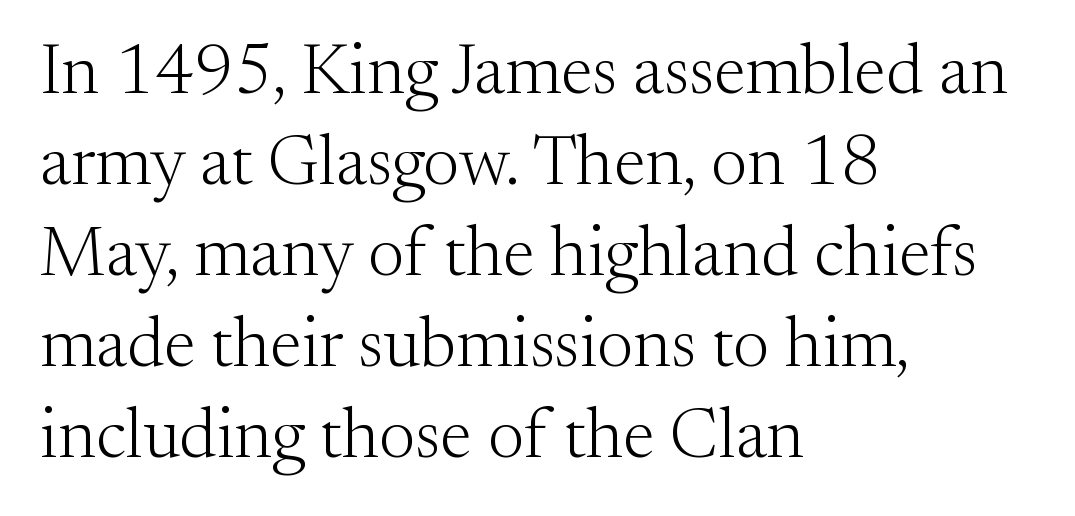
Leading matches the norm, producing a regular column. Spacing verdict: proportional, widths tailored to each character. A classic flush-left, rag-right setting is used for this passage. A typesetter would mark this as roman, not italic.
